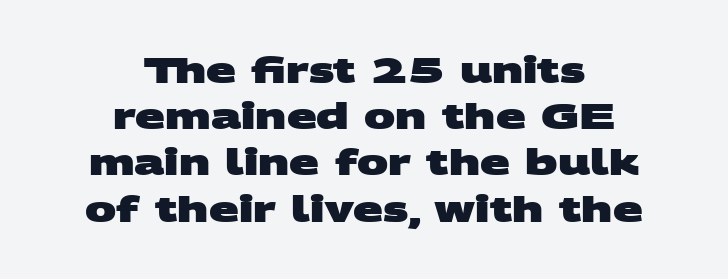
{"serif": "no", "bold": "yes", "weight": "heavy", "width": "wide", "stroke_contrast": "medium", "x_height": "large", "monospaced": "no", "underline": "no", "align": "center", "line_spacing": "normal", "line_spacing_ratio": 1.32, "letter_spacing": "normal", "letter_spacing_em": 0.0, "glyph_px": 35}
